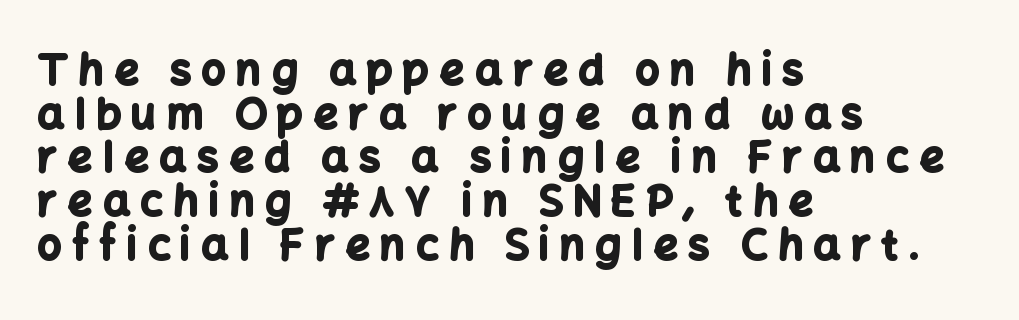
{"serif": "no", "italic": "no", "bold": "yes", "weight": "bold", "width": "normal", "stroke_contrast": "low", "x_height": "medium", "monospaced": "no", "underline": "no", "align": "left", "line_spacing": "tight", "line_spacing_ratio": 1.04, "letter_spacing": "wide", "letter_spacing_em": 0.26, "glyph_px": 42}
